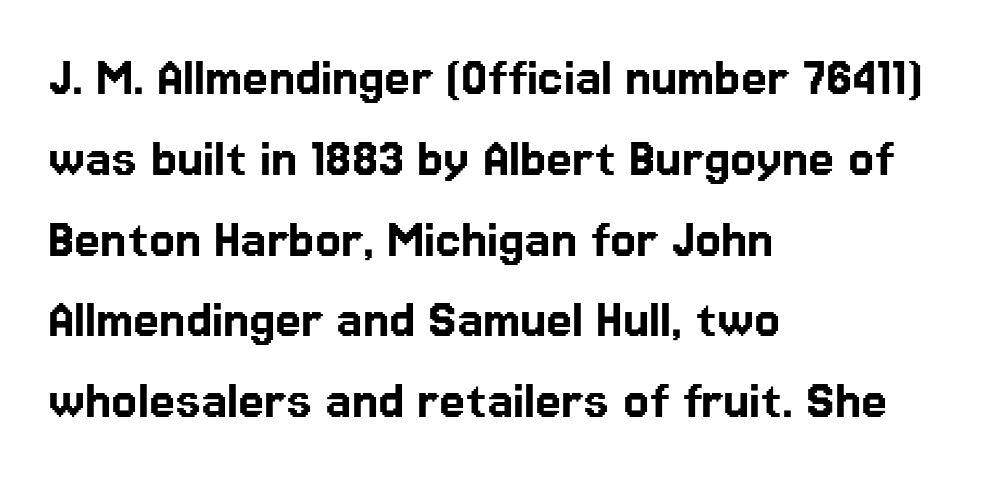
Q: Is the text italic (slanted)? A: No, it is upright.
Q: Is the typeface a serif or a sans-serif typeface? A: Sans-serif.
Q: Is the text underlined? A: No.
Q: How is the paragraph aligned? A: Left-aligned.
Q: Is the spacing between letters normal or unusually wide? A: Normal.
Q: Is the spacing between lines tight, normal or loose? A: Normal.
Q: Width (condensed, normal, or wide)? A: Normal.
Q: Stroke contrast? A: Low.
Q: x-height? A: Medium.
Q: Monospaced? A: No.
